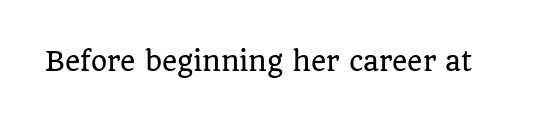
{"italic": "no", "underline": "no", "letter_spacing": "normal", "letter_spacing_em": 0.0, "glyph_px": 26}
